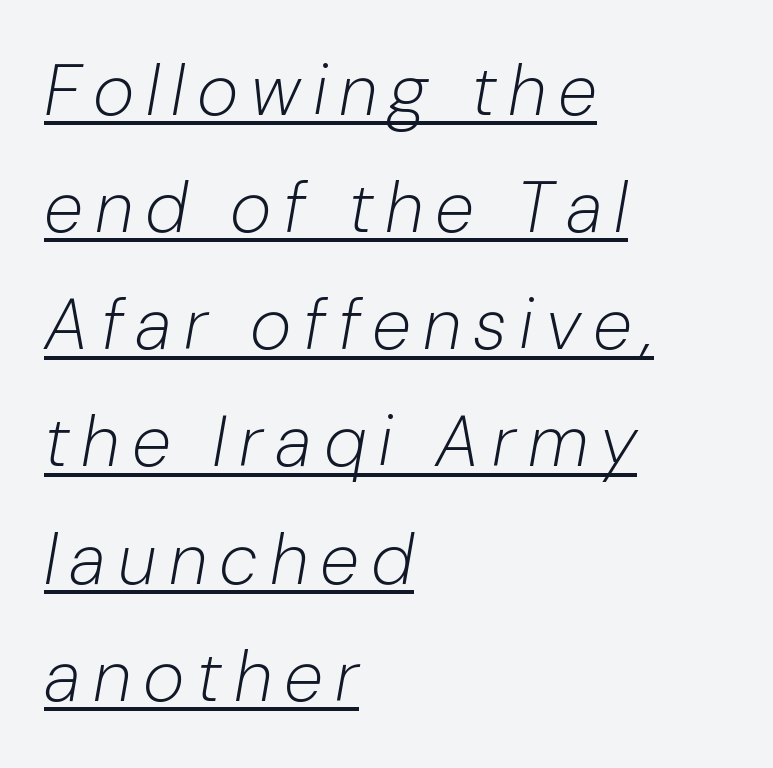
The strokes carry an ordinary text weight at most. A typesetter would mark this as italic. Line beginnings align vertically; line endings do not. This sample has the flowing, uneven cadence of proportional lettering. Does a line run under the words? Yes, clearly.
